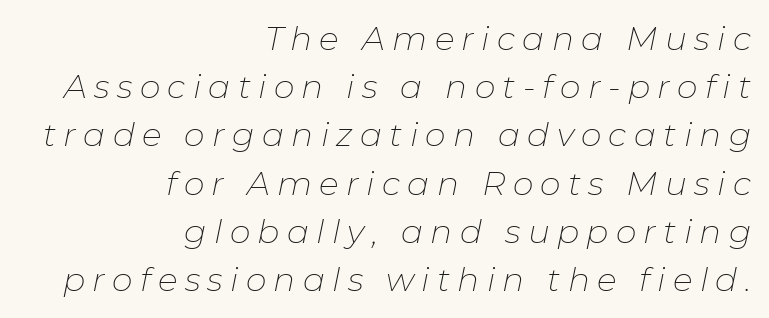
{"italic": "yes", "lean": "right", "slant_degrees": 11, "bold": "no", "weight": "thin", "width": "normal", "stroke_contrast": "low", "x_height": "medium", "monospaced": "no", "underline": "no", "align": "right", "line_spacing": "normal", "line_spacing_ratio": 1.46, "letter_spacing": "wide", "letter_spacing_em": 0.22, "glyph_px": 33}
